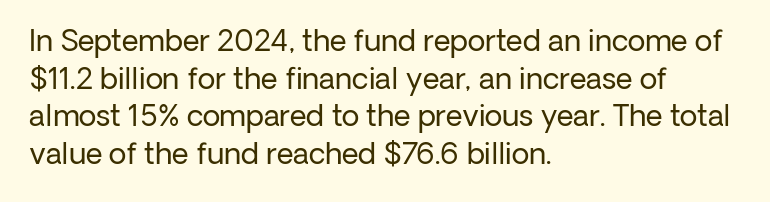
{"serif": "no", "italic": "no", "bold": "no", "weight": "regular", "width": "normal", "stroke_contrast": "low", "x_height": "medium", "monospaced": "no", "underline": "no", "align": "left", "line_spacing": "normal", "line_spacing_ratio": 1.3, "letter_spacing": "normal", "letter_spacing_em": 0.0, "glyph_px": 29}
